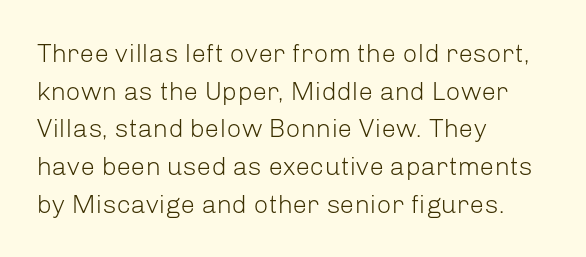
The image shows 26 px text type, upright; set left-aligned, normal line spacing (1.45x), normal letter spacing, not underlined.
